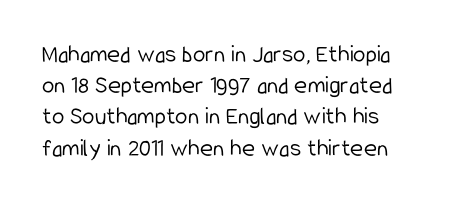
Q: Is the text bold? A: No.
Q: Is the text italic (slanted)? A: No, it is upright.
Q: Is the text underlined? A: No.
Q: Is the spacing between letters normal or unusually wide? A: Normal.
Q: Is the spacing between lines tight, normal or loose? A: Normal.
